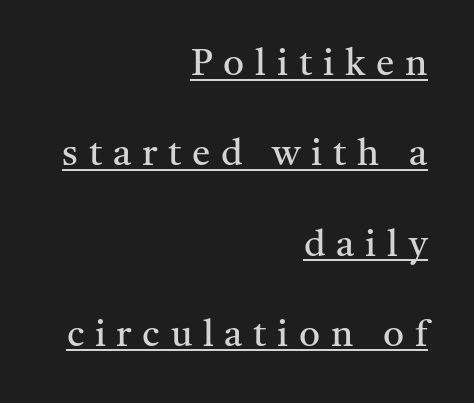
Q: Is the text bold? A: No.
Q: Is the text italic (slanted)? A: No, it is upright.
Q: Is the typeface a serif or a sans-serif typeface? A: Serif.
Q: Is the text underlined? A: Yes.
Q: How is the paragraph aligned? A: Right-aligned.
Q: Is the spacing between letters normal or unusually wide? A: Unusually wide.
Q: Is the spacing between lines tight, normal or loose? A: Loose.
Q: Width (condensed, normal, or wide)? A: Normal.
Q: Stroke contrast? A: Medium.
Q: x-height? A: Medium.
Q: Monospaced? A: No.
